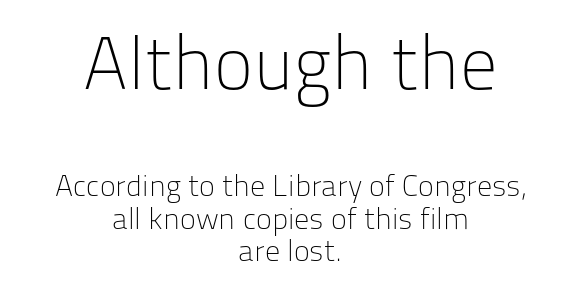
The image shows 74 px light sans-serif type, upright; set centered, tight line spacing (1.09x), normal letter spacing, not underlined; the first (top) block is 2.47x larger; low stroke contrast and a medium x-height.
